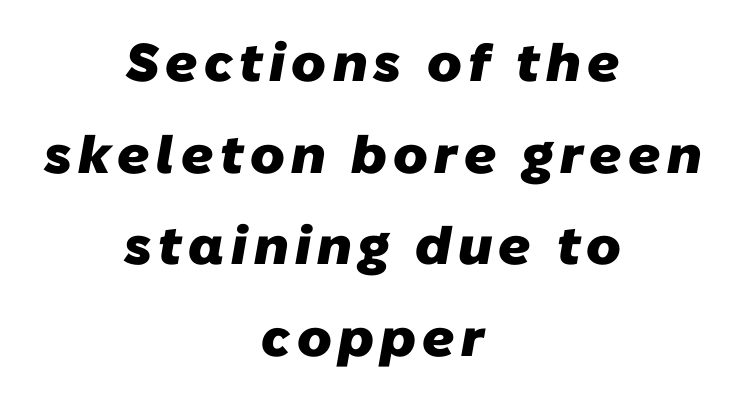
{"serif": "no", "bold": "yes", "weight": "heavy", "width": "normal", "stroke_contrast": "low", "x_height": "medium", "monospaced": "no", "underline": "no", "align": "center", "line_spacing_ratio": 1.73, "glyph_px": 53}
